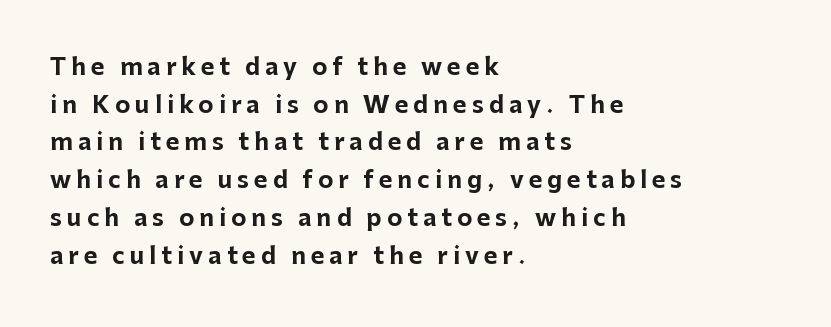
The image shows 23 px bold type, upright; set left-aligned, normal line spacing (1.64x), unusually wide letter spacing (+0.22 em), not underlined.
